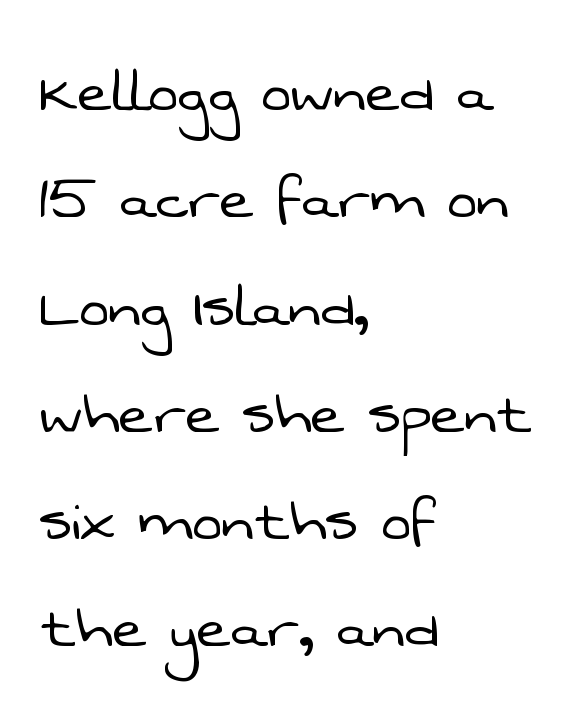
Typographically, this falls in the sans-serif category. Baseline-to-baseline distance is the conventional proportion of letter height. Beneath every word, the page is bare. Letter spacing: default. Is this a fixed-width face? No — the glyphs have proportional, varying widths. Weight: in the light-to-regular range.
